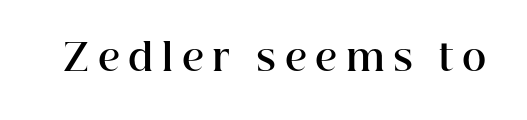
Q: Is the text bold? A: Yes.
Q: Is the text italic (slanted)? A: No, it is upright.
Q: Is the typeface a serif or a sans-serif typeface? A: Serif.
Q: Is the text underlined? A: No.
Q: Is the spacing between letters normal or unusually wide? A: Unusually wide.
Q: Width (condensed, normal, or wide)? A: Normal.
Q: Stroke contrast? A: High.
Q: x-height? A: Medium.
Q: Monospaced? A: No.
